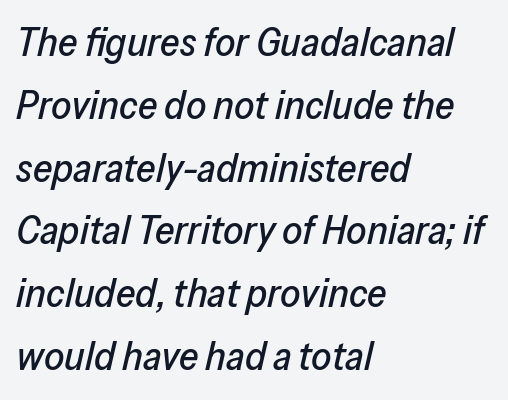
Q: Is the text italic (slanted)? A: Yes, it leans right by about 13 degrees.
Q: Is the text underlined? A: No.
Q: How is the paragraph aligned? A: Left-aligned.
Q: Is the spacing between letters normal or unusually wide? A: Normal.
Q: Is the spacing between lines tight, normal or loose? A: Normal.
Q: Width (condensed, normal, or wide)? A: Normal.
Q: Stroke contrast? A: Low.
Q: x-height? A: Medium.
Q: Monospaced? A: No.
